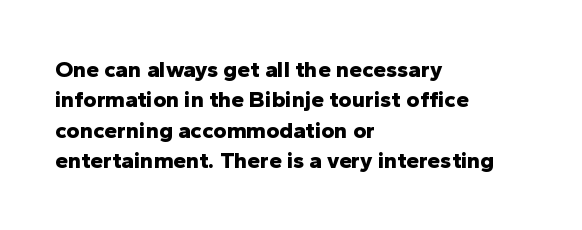
{"italic": "no", "bold": "yes", "underline": "no", "align": "left", "line_spacing": "normal", "line_spacing_ratio": 1.32, "letter_spacing": "normal", "letter_spacing_em": 0.0, "glyph_px": 23}
